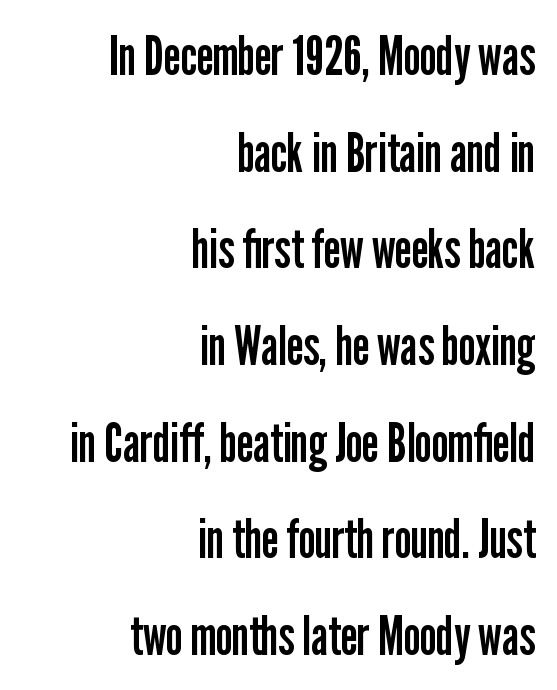
The image shows 54 px regular-weight, condensed sans-serif type, upright; set right-aligned, line spacing 1.79x, normal letter spacing, not underlined; low stroke contrast and a medium x-height.
